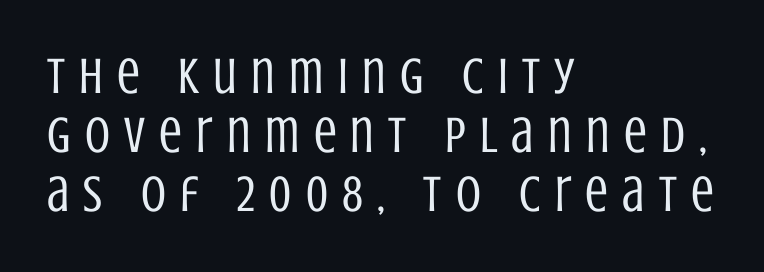
The image shows 51 px regular-weight, condensed sans-serif type, upright; set left-aligned, line spacing 1.16x, unusually wide letter spacing (+0.28 em), not underlined; low stroke contrast and a large x-height.
